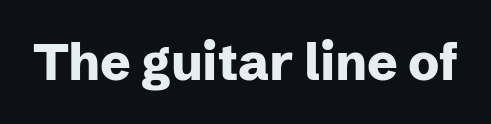
The image shows 51 px heavy sans-serif type, upright; set normal letter spacing, not underlined; low stroke contrast and a medium x-height.
